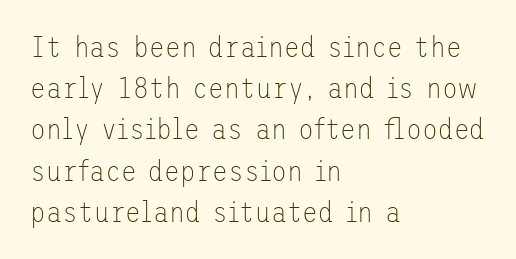
The image shows 29 px thin sans-serif type, upright; set left-aligned, normal line spacing (1.42x), normal letter spacing, not underlined; low stroke contrast and a medium x-height.
